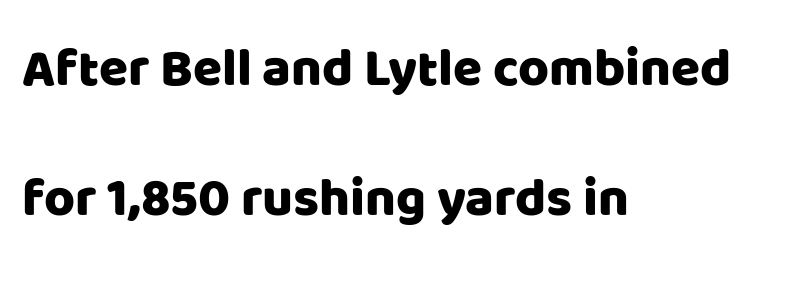
The image shows 53 px sans-serif type, upright; set left-aligned, loose line spacing (2.45x), normal letter spacing, not underlined; low stroke contrast and a large x-height.
